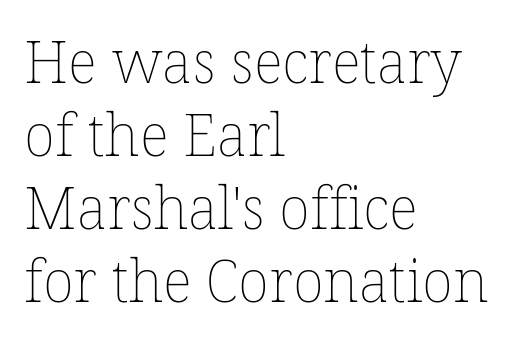
{"italic": "no", "bold": "no", "weight": "thin", "width": "normal", "stroke_contrast": "low", "x_height": "medium", "monospaced": "no", "underline": "no", "align": "left", "line_spacing": "normal", "line_spacing_ratio": 1.26, "letter_spacing": "normal", "letter_spacing_em": 0.0, "glyph_px": 58}
